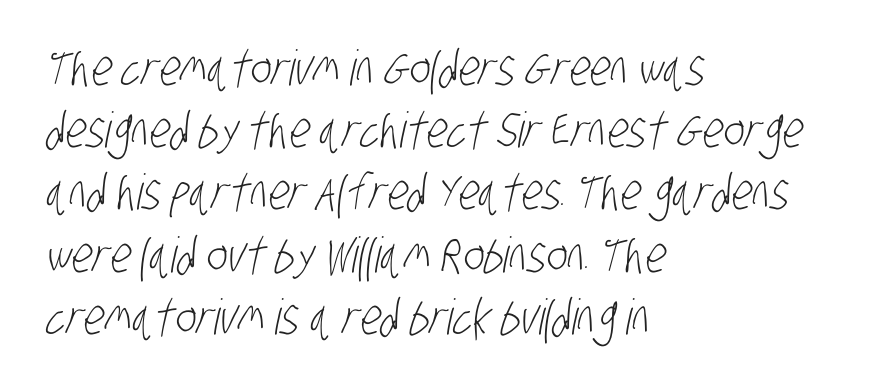
The image shows 49 px light, condensed sans-serif type; set left-aligned, normal line spacing (1.27x), normal letter spacing, not underlined; low stroke contrast and a large x-height.
